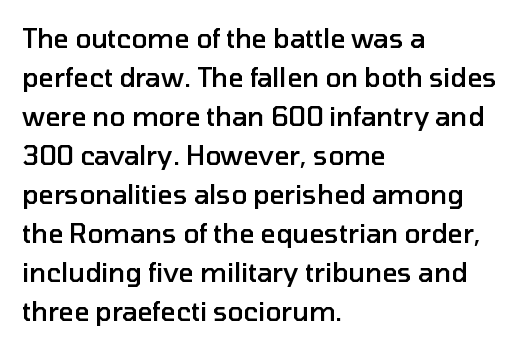
Q: Is the text bold? A: Semi-bold.
Q: Is the text italic (slanted)? A: No, it is upright.
Q: Is the text underlined? A: No.
Q: How is the paragraph aligned? A: Left-aligned.
Q: Is the spacing between letters normal or unusually wide? A: Normal.
Q: Is the spacing between lines tight, normal or loose? A: Normal.
